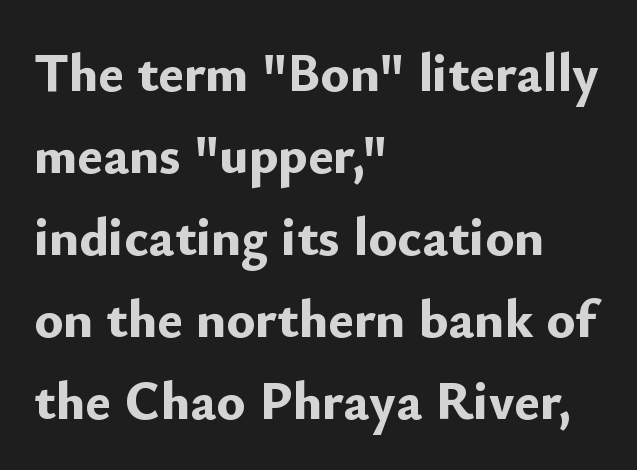
The image shows 54 px bold sans-serif type, upright; set left-aligned, normal line spacing (1.52x), normal letter spacing, not underlined; low stroke contrast and a small x-height.
